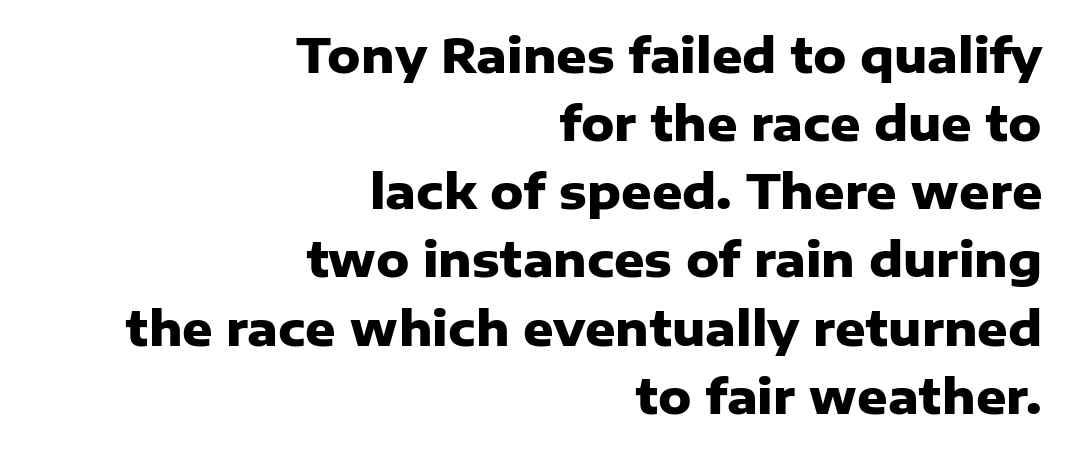
Each letter keeps its own natural width here, so spacing adapts to shape. A dark, heavy texture on the line: the type is bold. Plain, unruled lines of type. Nothing unusual about the tracking: characters are spaced as the font intends.
